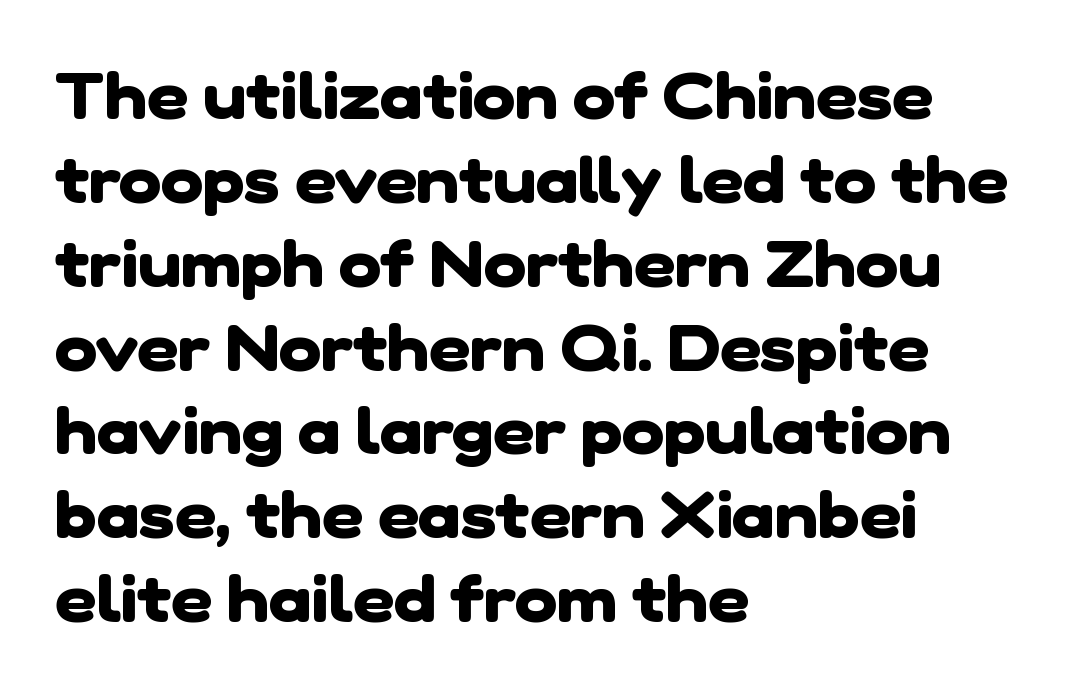
Q: Is the text bold? A: Yes.
Q: Is the typeface a serif or a sans-serif typeface? A: Sans-serif.
Q: Is the text underlined? A: No.
Q: How is the paragraph aligned? A: Left-aligned.
Q: Is the spacing between letters normal or unusually wide? A: Normal.
Q: Is the spacing between lines tight, normal or loose? A: Normal.
Q: Width (condensed, normal, or wide)? A: Normal.
Q: Stroke contrast? A: Low.
Q: x-height? A: Medium.
Q: Monospaced? A: No.
